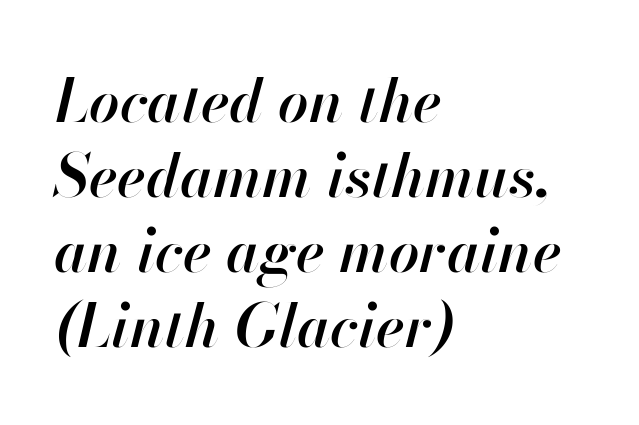
The zone under the glyphs is completely vacant. The letters are slanted; this is an italic face. Each letter keeps its own natural width here, so spacing adapts to shape. The type is set solid horizontally, with unmodified tracking. The typesetter chose a ragged-right arrangement here. Reading down the column, the eye jumps a familiar distance to each next line.
